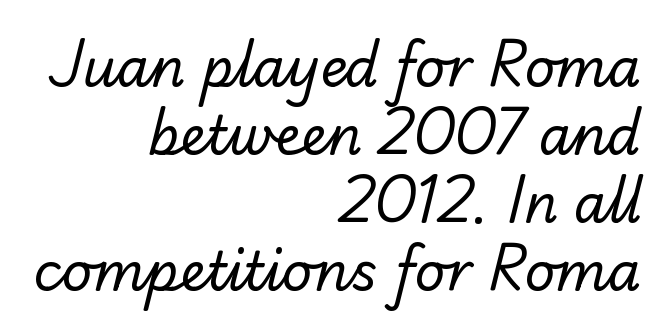
The image shows 53 px regular-weight sans-serif type; set right-aligned, normal line spacing (1.28x), normal letter spacing, not underlined; low stroke contrast and a small x-height.
